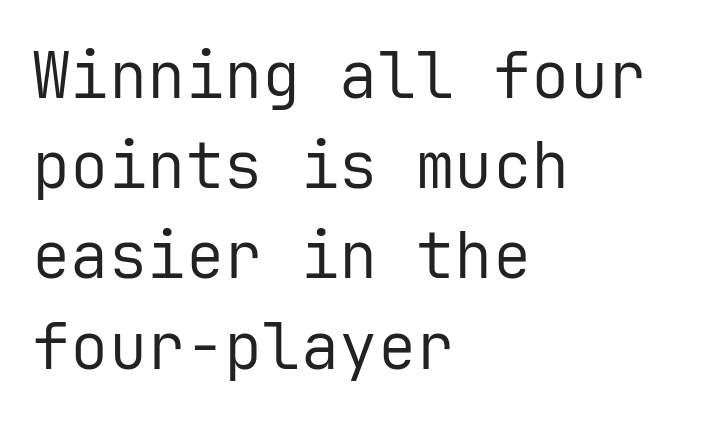
A light-to-regular cut is what we see here. Vertical strokes here are truly vertical. The passage shown stacks its lines at a standard gap. Tracking here is standard; glyphs follow each other at the usual distance. The rendering shows plain stroke endings on the letterforms — a sans-serif design. Descender tails drop into unmarked territory.
